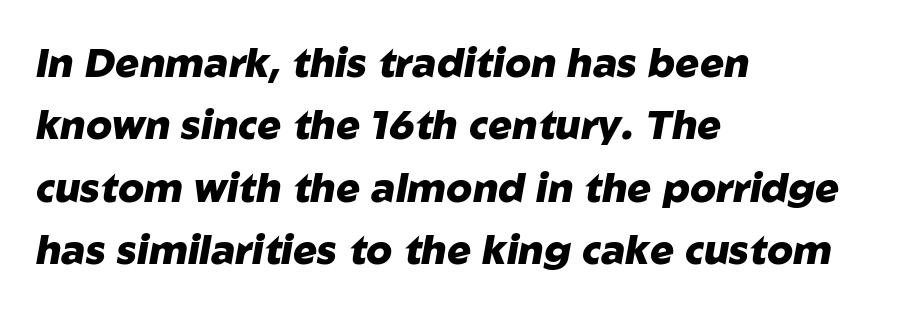
Quick note: italic. On the weight axis this lands at bold, roughly 700. A normal amount of white space separates one row of letters from the next. Horizontal alignment here is leftward, the default for most running prose. The specimen omits any rule beneath the text block's lines. A typesetter would call this zero additional tracking.
